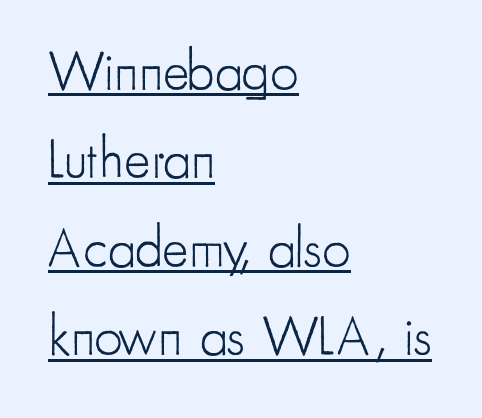
The image shows 56 px light, condensed sans-serif type, upright; set left-aligned, normal line spacing (1.58x), normal letter spacing, underlined; low stroke contrast and a small x-height.
